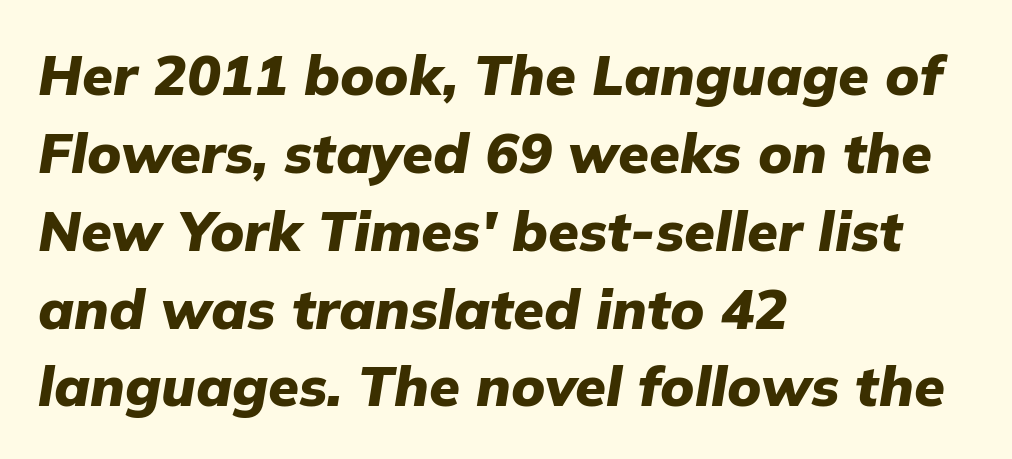
The image shows 56 px heavy type, italic (leaning right); set left-aligned, normal line spacing (1.39x), normal letter spacing, not underlined; low stroke contrast and a medium x-height.
